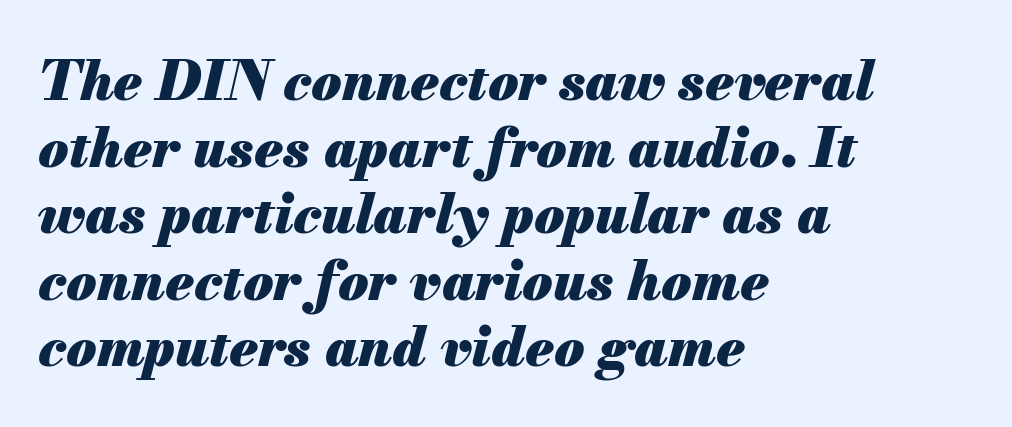
{"italic": "yes", "lean": "right", "slant_degrees": 13, "bold": "yes", "weight": "heavy", "width": "normal", "stroke_contrast": "medium", "x_height": "small", "monospaced": "no", "underline": "no", "align": "left", "line_spacing_ratio": 1.21, "letter_spacing": "normal", "letter_spacing_em": 0.0, "glyph_px": 55}
